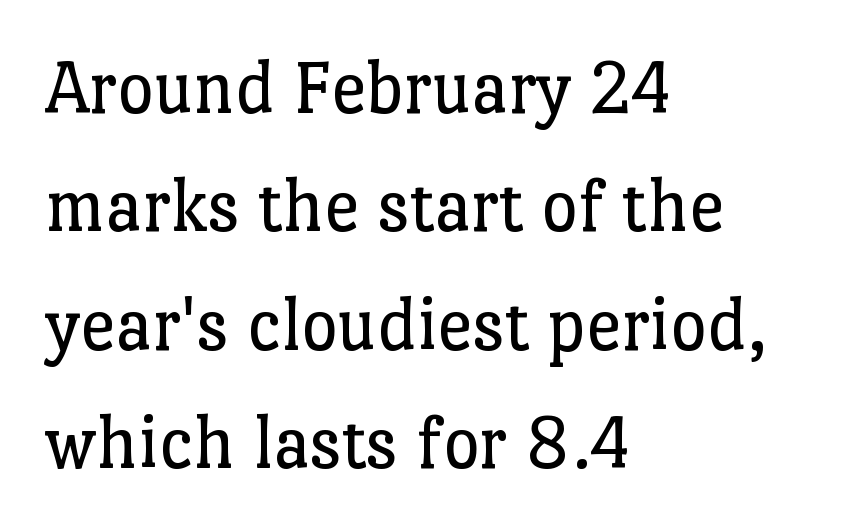
The image shows 79 px regular-weight serif type, upright; set left-aligned, normal line spacing (1.5x), normal letter spacing, not underlined; low stroke contrast and a medium x-height.
